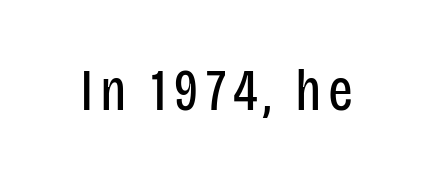
The image shows 59 px regular-weight, condensed sans-serif type, upright; set not underlined; low stroke contrast and a large x-height.
